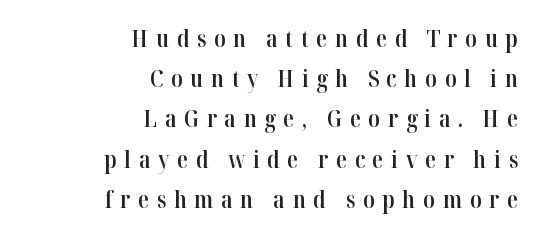
Each row of text sits above clean, open space. The letters are semibold — heavier than regular but short of a full bold. The type sits square on the baseline with zero lean. The rendering anchors every line to the right-hand side.
